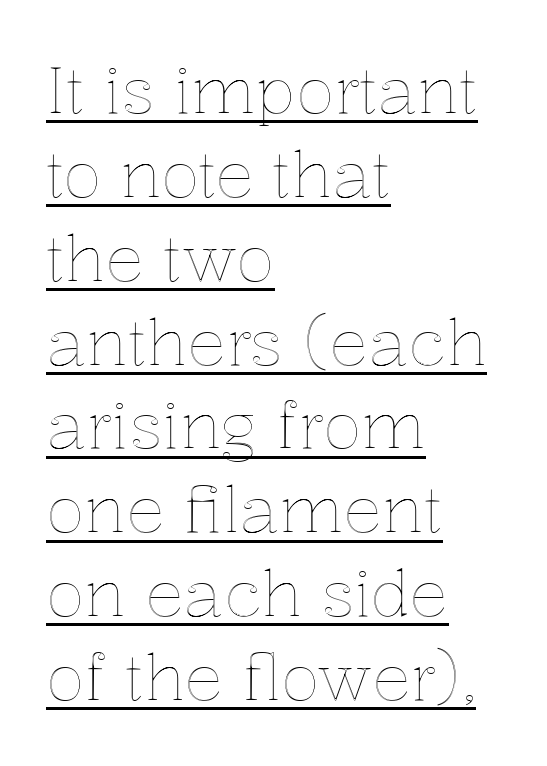
A baseline rule has been typeset under these characters. The passage shown is typed in a proportional face where columns would drift. The lettering holds an erect, upright posture throughout. In terms of letterspacing, this is plain default setting. Teacher's note: observe the even left margin — that is flush-left alignment. Successive baselines arrive at the customary interval.
